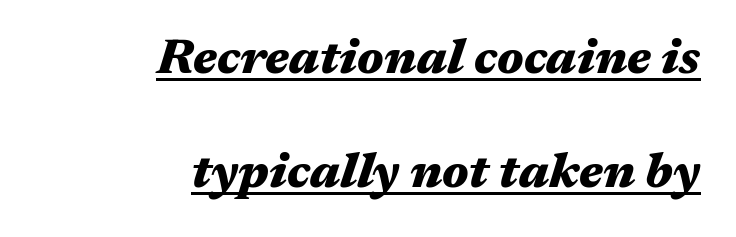
{"italic": "yes", "lean": "right", "slant_degrees": 17, "bold": "yes", "weight": "heavy", "width": "wide", "stroke_contrast": "medium", "x_height": "medium", "monospaced": "no", "underline": "yes", "align": "right", "line_spacing": "loose", "line_spacing_ratio": 2.33, "letter_spacing": "normal", "letter_spacing_em": 0.0, "glyph_px": 49}
